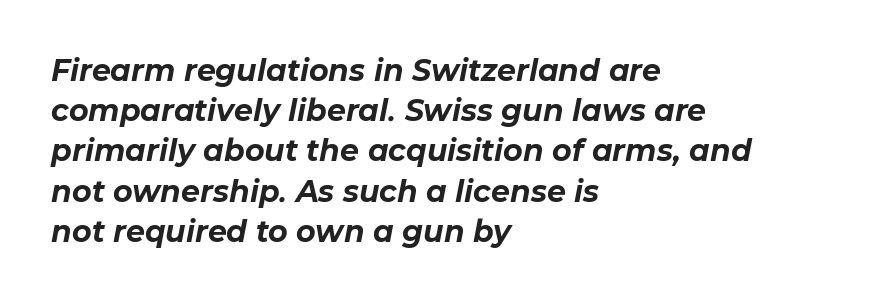
The passage shown stacks its lines at a standard gap. This sample has the flowing, uneven cadence of proportional lettering. Compared with an ordinary text face, these strokes are far heavier — a full bold. Any mark beneath the type? The region is blank. The typography opts for an oblique posture over an upright one. Compared with typical body copy, the letter spacing here is the same.
